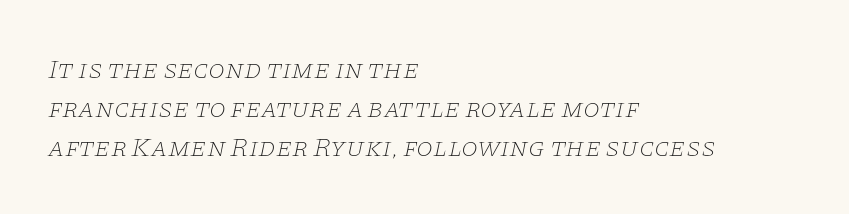
The image shows 27 px text type, italic (leaning right); set left-aligned, normal line spacing (1.45x), normal letter spacing, not underlined.
